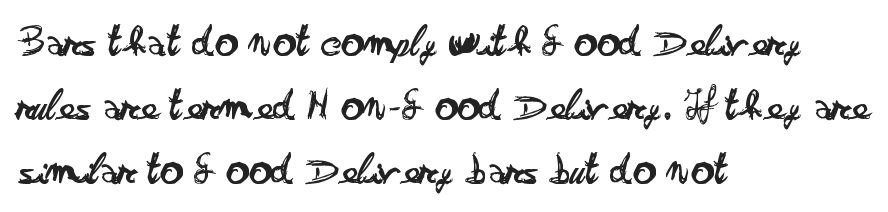
Q: Is the text bold? A: No.
Q: Is the text italic (slanted)? A: No, it is upright.
Q: Is the typeface a serif or a sans-serif typeface? A: Sans-serif.
Q: Is the text underlined? A: No.
Q: How is the paragraph aligned? A: Left-aligned.
Q: Is the spacing between letters normal or unusually wide? A: Normal.
Q: Is the spacing between lines tight, normal or loose? A: Normal.
Q: Width (condensed, normal, or wide)? A: Wide.
Q: Stroke contrast? A: Low.
Q: x-height? A: Small.
Q: Monospaced? A: No.
